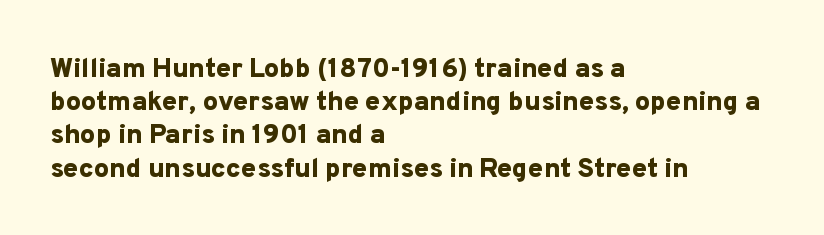
There is no visible air inserted between adjacent glyphs. In terms of weight, the rendering is a true, heavy bold. Visually the block forms a straight wall on the left and a jagged coastline on the right. Lines of text with bare space underneath. If you drew a line through each stem, it would be perfectly vertical.
